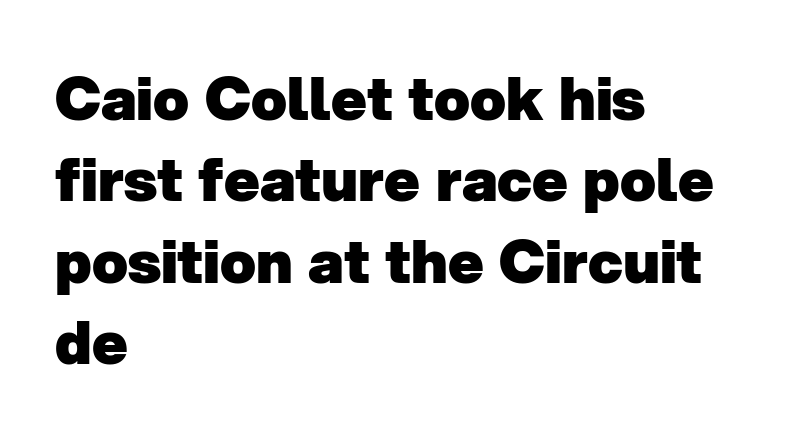
Each letter keeps its own natural width here, so spacing adapts to shape. Each word holds together tightly as a unit, with standard inter-letter gaps. Notice how descenders clear the ascenders below comfortably — that's standard leading. Short and long lines alike share a common starting point at left.
